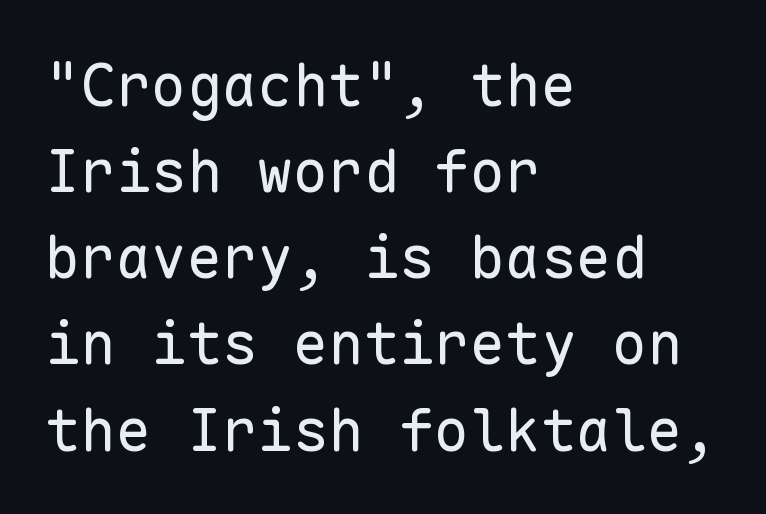
{"serif": "no", "italic": "no", "bold": "no", "weight": "regular", "width": "normal", "stroke_contrast": "low", "x_height": "medium", "monospaced": "yes", "underline": "no", "align": "left", "line_spacing": "normal", "line_spacing_ratio": 1.46, "letter_spacing": "normal", "letter_spacing_em": 0.0, "glyph_px": 59}
